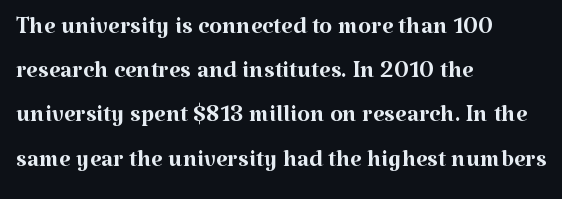
The font's upright variant was chosen for this text. These lines sit exactly where default settings would place them. Check the space under the baseline: it is left empty. The type family on display is of the serif kind. Typeset ragged right — the left edge is the straight one. Honestly, the letter spacing is just normal — you wouldn't notice it.
